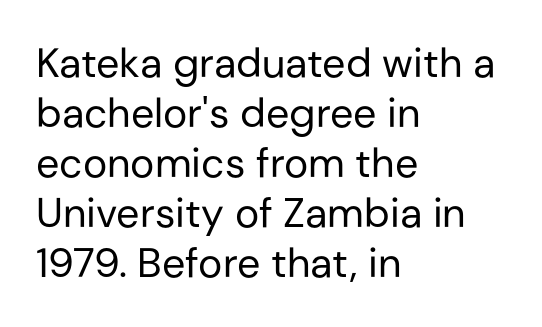
Q: Is the text bold? A: No.
Q: Is the text italic (slanted)? A: No, it is upright.
Q: Is the typeface a serif or a sans-serif typeface? A: Sans-serif.
Q: Is the text underlined? A: No.
Q: How is the paragraph aligned? A: Left-aligned.
Q: Is the spacing between letters normal or unusually wide? A: Normal.
Q: Width (condensed, normal, or wide)? A: Normal.
Q: Stroke contrast? A: Low.
Q: x-height? A: Medium.
Q: Monospaced? A: No.
